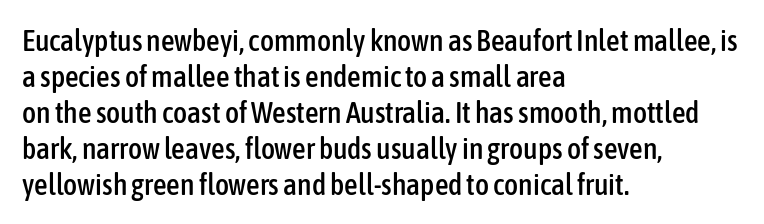
{"serif": "no", "italic": "no", "width": "condensed", "stroke_contrast": "low", "x_height": "medium", "monospaced": "no", "underline": "no", "align": "left", "line_spacing_ratio": 1.2, "letter_spacing": "normal", "letter_spacing_em": 0.0, "glyph_px": 30}
